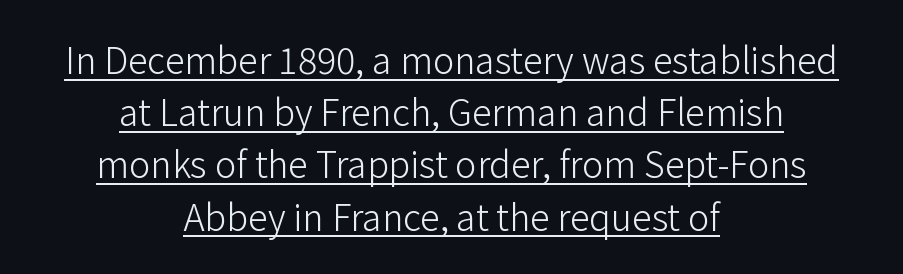
Q: Is the text bold? A: No.
Q: Is the text italic (slanted)? A: No, it is upright.
Q: Is the typeface a serif or a sans-serif typeface? A: Sans-serif.
Q: Is the text underlined? A: Yes.
Q: How is the paragraph aligned? A: Centered.
Q: Is the spacing between letters normal or unusually wide? A: Normal.
Q: Is the spacing between lines tight, normal or loose? A: Normal.
Q: Width (condensed, normal, or wide)? A: Normal.
Q: Stroke contrast? A: Low.
Q: x-height? A: Medium.
Q: Monospaced? A: No.
